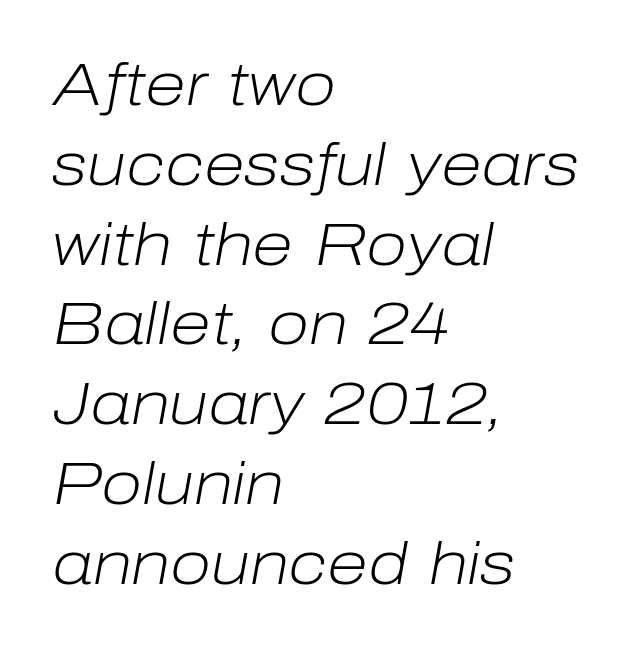
The image shows 60 px light type, italic (leaning right); set left-aligned, normal line spacing (1.33x), normal letter spacing, not underlined; low stroke contrast and a medium x-height.
